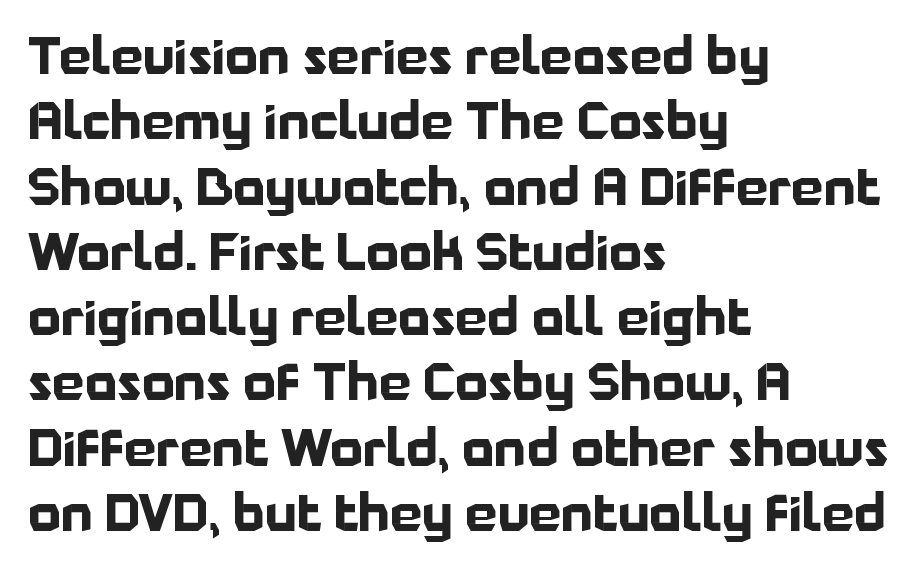
The image shows 51 px bold sans-serif type, upright; set left-aligned, normal line spacing (1.28x), normal letter spacing, not underlined; low stroke contrast and a medium x-height.
